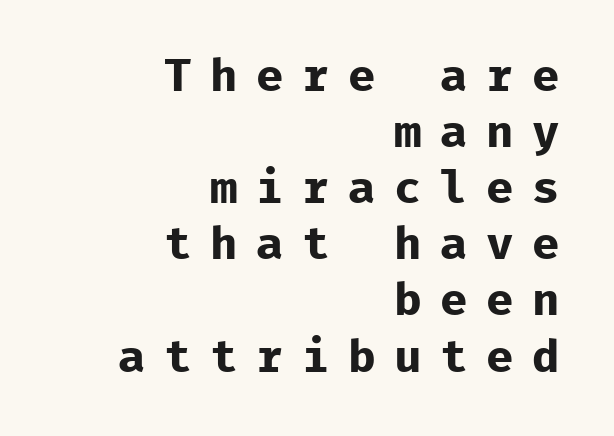
{"serif": "no", "italic": "no", "bold": "yes", "weight": "bold", "width": "normal", "stroke_contrast": "low", "x_height": "medium", "monospaced": "yes", "underline": "no", "align": "right", "line_spacing_ratio": 1.22, "letter_spacing": "wide", "letter_spacing_em": 0.4, "glyph_px": 46}
